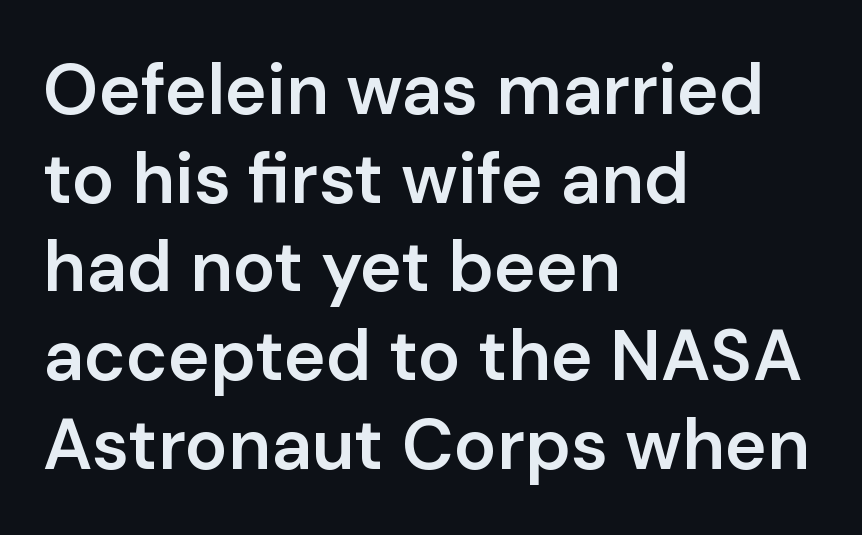
The vertical gap from one line to the next is medium. Where is the straight margin? On the left. Typesetter's note: demi weight, one step under bold. The space beneath each line is pristine and unruled. Each word holds together tightly as a unit, with standard inter-letter gaps.
